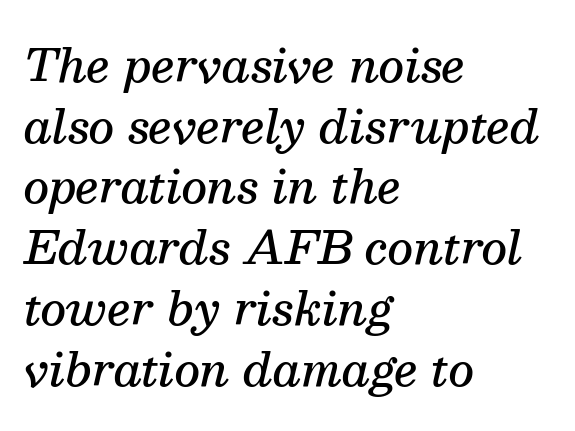
These lines are rendered in a variable-pitch font. Typographically, this falls in the serif category. The gap between lines stays unmarked. Horizontally, the lines are justified to the leading edge only. Leading matches the norm, producing a regular column. Every character sits at an angle, as italics do.
